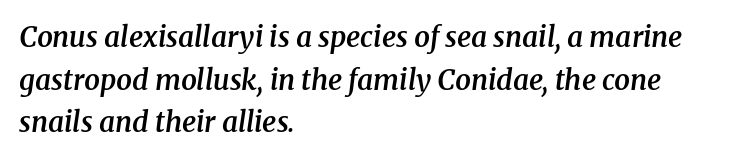
The image shows 28 px semibold serif type, italic (leaning right); set left-aligned, normal line spacing (1.52x), normal letter spacing, not underlined; medium stroke contrast and a medium x-height.
